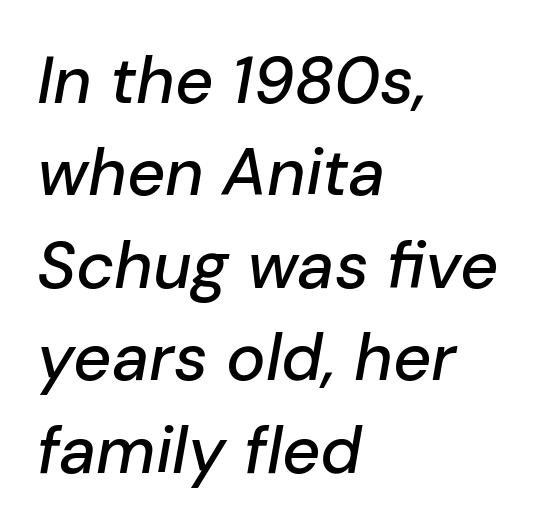
Each new line begins a customary step beneath the previous one. The words here are not underlined. The rendering keeps characters at their native spacing. This is oblique type, the kind used for emphasis or titles. Is this a fixed-width face? No — the glyphs have proportional, varying widths. Alignment: flush left.
